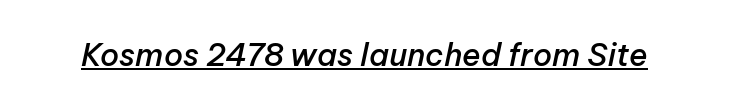
Each word holds together tightly as a unit, with standard inter-letter gaps. The passage shown is typed in a proportional face where columns would drift. Check the space under the baseline: a stroke is drawn there. Emphasis by weight is partial: semibold. A typesetter would mark this as italic.
